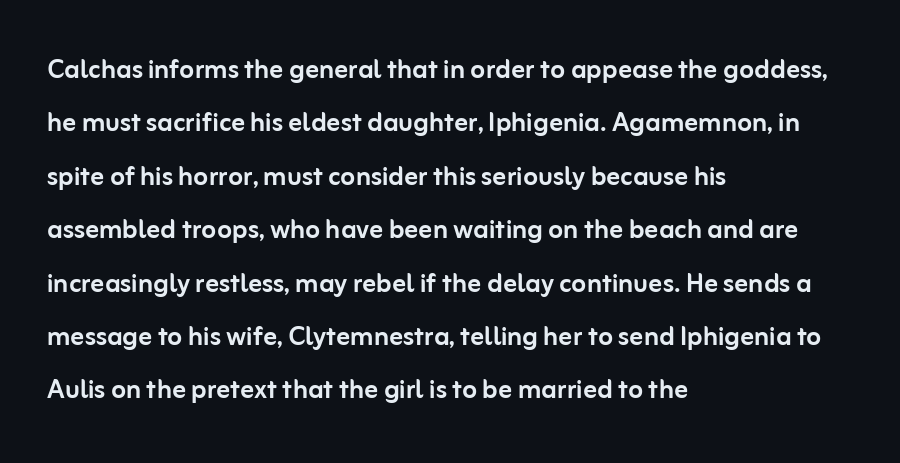
The image shows 34 px sans-serif type, upright; set left-aligned, normal line spacing (1.57x), normal letter spacing, not underlined; low stroke contrast and a medium x-height.
